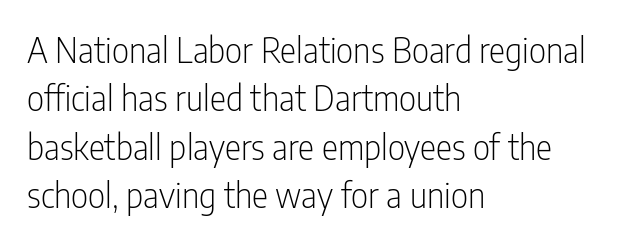
The paragraph shown leans on its left margin. Regarding serifs, this sample does without them. Honestly, the row spacing looks completely unremarkable. Honestly, the letter spacing is just normal — you wouldn't notice it. The letters advance in unequal steps, a hallmark of proportional type.
